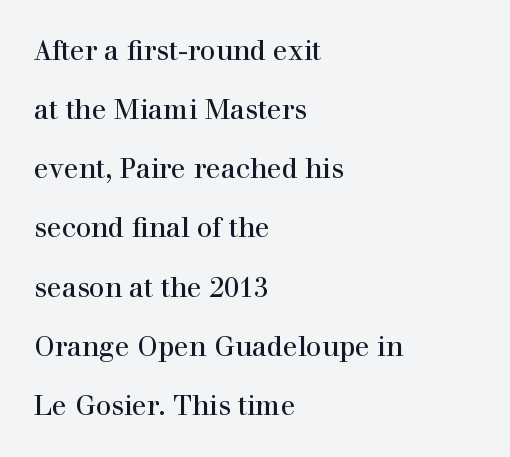
Q: Is the text bold? A: No.
Q: Is the text italic (slanted)? A: No, it is upright.
Q: Is the text underlined? A: No.
Q: How is the paragraph aligned? A: Left-aligned.
Q: Is the spacing between letters normal or unusually wide? A: Normal.
Q: Is the spacing between lines tight, normal or loose? A: Loose.
